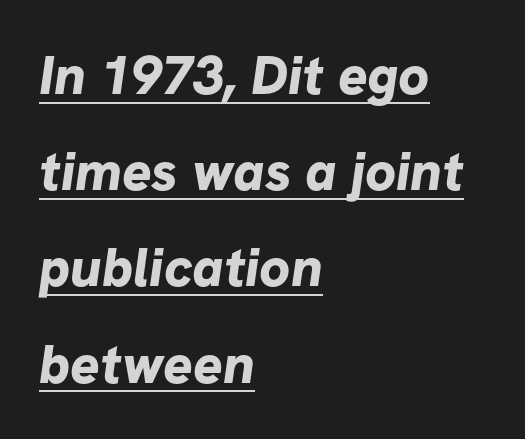
Q: Is the text bold? A: Yes.
Q: Is the typeface a serif or a sans-serif typeface? A: Sans-serif.
Q: Is the text underlined? A: Yes.
Q: How is the paragraph aligned? A: Left-aligned.
Q: Is the spacing between letters normal or unusually wide? A: Normal.
Q: Width (condensed, normal, or wide)? A: Normal.
Q: Stroke contrast? A: Low.
Q: x-height? A: Medium.
Q: Monospaced? A: No.
